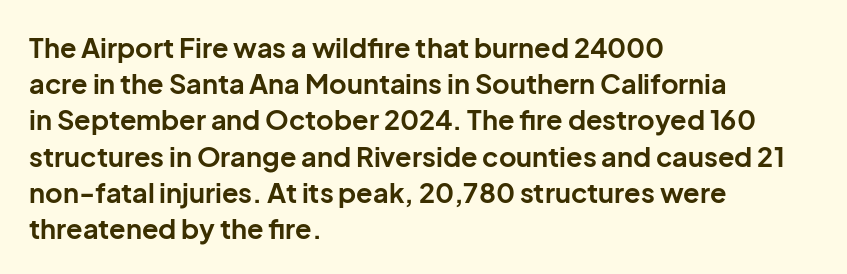
{"italic": "no", "bold": "yes", "underline": "no", "align": "left", "line_spacing": "normal", "line_spacing_ratio": 1.34, "letter_spacing": "normal", "letter_spacing_em": 0.0, "glyph_px": 27}
